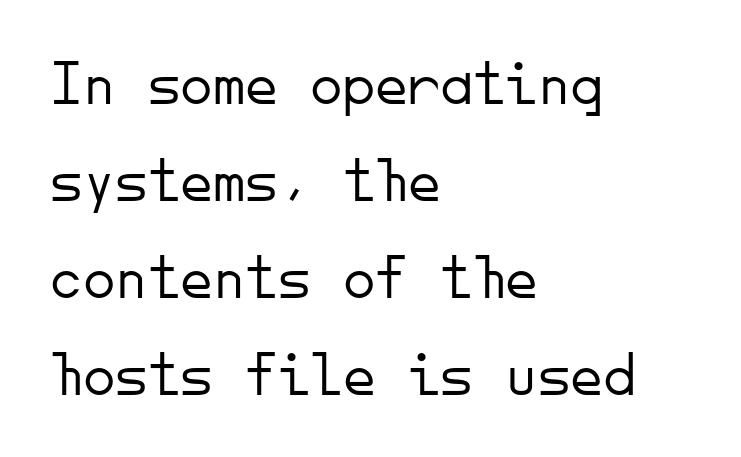
{"serif": "no", "italic": "no", "bold": "no", "weight": "light", "width": "normal", "stroke_contrast": "low", "x_height": "small", "monospaced": "yes", "underline": "no", "align": "left", "line_spacing": "normal", "line_spacing_ratio": 1.49, "letter_spacing": "normal", "letter_spacing_em": 0.0, "glyph_px": 65}
